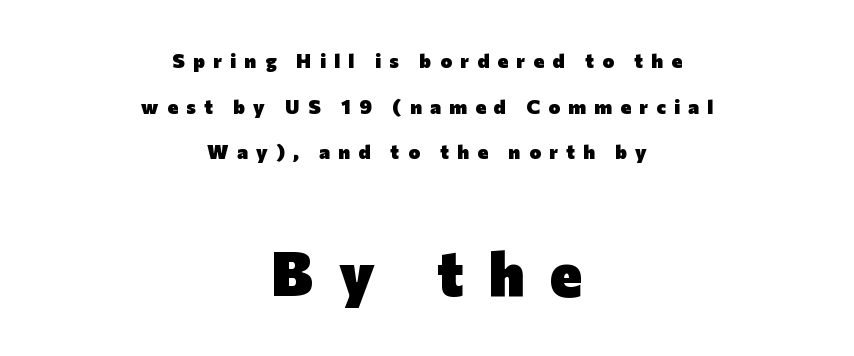
Q: Is the text bold? A: Yes.
Q: Is the text italic (slanted)? A: No, it is upright.
Q: Is the typeface a serif or a sans-serif typeface? A: Sans-serif.
Q: Is the text underlined? A: No.
Q: How is the paragraph aligned? A: Centered.
Q: Is the spacing between letters normal or unusually wide? A: Unusually wide.
Q: Is the spacing between lines tight, normal or loose? A: Loose.
Q: Which block of text is set in a larger size, the first (top) or the second (bottom)? A: The second (bottom) one.
Q: Width (condensed, normal, or wide)? A: Normal.
Q: Stroke contrast? A: Low.
Q: x-height? A: Medium.
Q: Monospaced? A: No.
